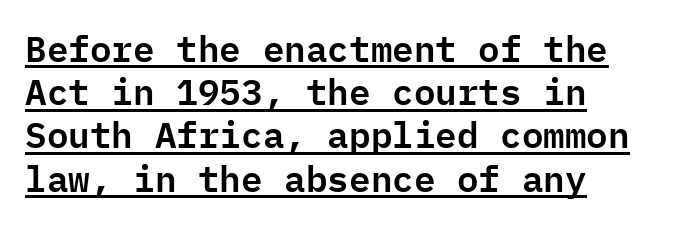
Notice how the passage keeps a crisp vertical edge on the left only. Italic? Not at all — the glyphs are vertical. The typesetter has applied underlining to the passage shown. Glyph-to-glyph distance matches everyday printed text.
